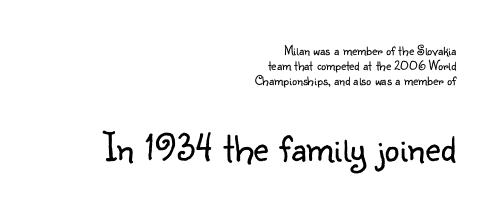
The image shows 42 px light sans-serif type, upright; set right-aligned, tight line spacing (1.06x), normal letter spacing, not underlined; the second (bottom) block is 3.0x larger; low stroke contrast and a small x-height.
